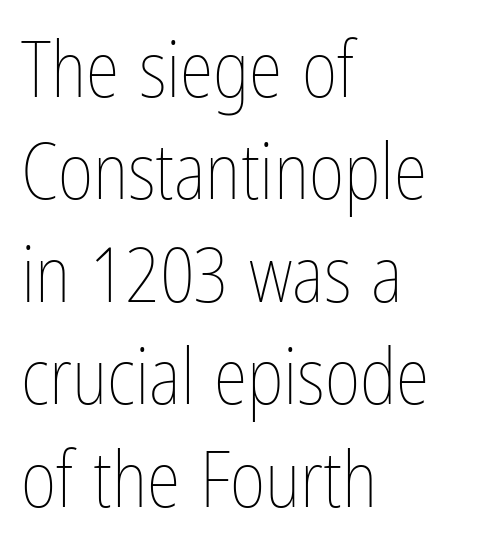
The lines in this sample share a left origin and differ only in where they stop. The font's upright variant was chosen for this text. The designer left line spacing at the default. Do the characters align in a grid? No, the font is proportional. Tracking here is standard; glyphs follow each other at the usual distance. No letter is thick-stroked: the sample isn't bold.
